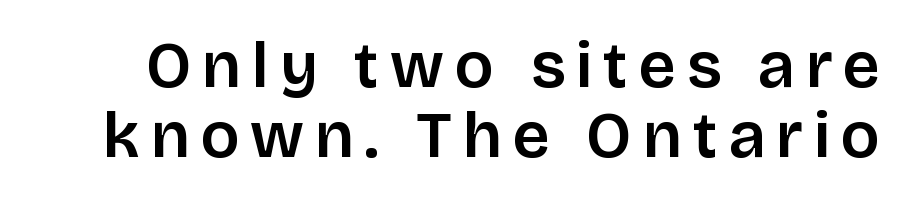
{"serif": "no", "italic": "no", "width": "normal", "stroke_contrast": "low", "x_height": "large", "monospaced": "no", "underline": "no", "line_spacing": "tight", "line_spacing_ratio": 1.07, "glyph_px": 65}
